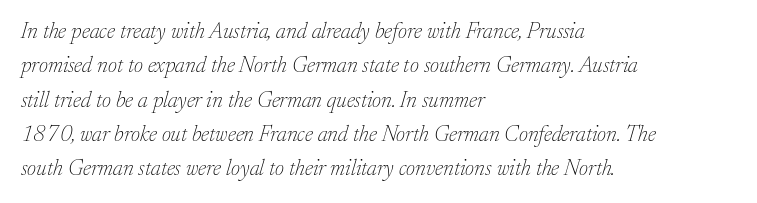
Nobody drew a line under any word here. The horizontal fit of the characters is conventional and even. Where is the straight margin? On the left. The typesetting does not lean heavy: it is not bold.
